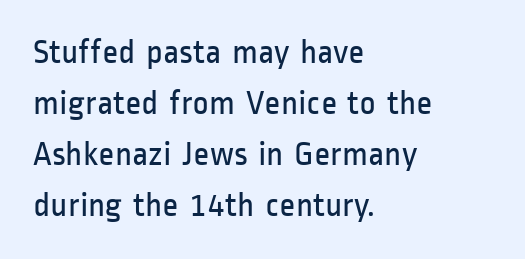
The image shows 35 px regular-weight, condensed sans-serif type, upright; set left-aligned, normal line spacing (1.46x), normal letter spacing, not underlined; low stroke contrast and a medium x-height.
